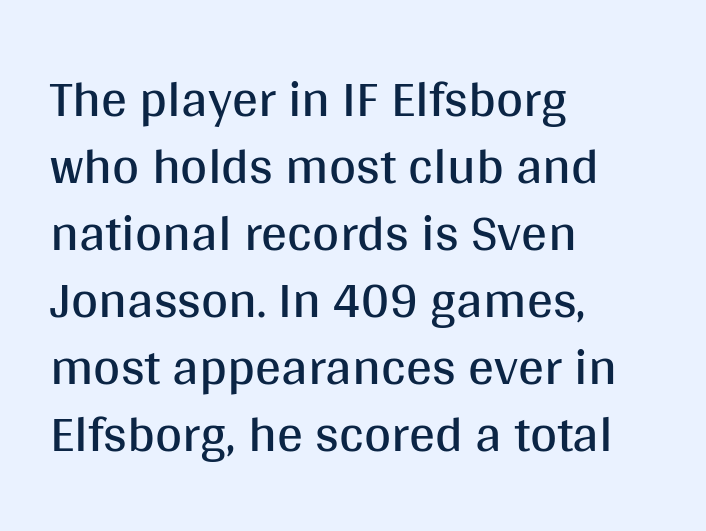
{"serif": "no", "italic": "no", "bold": "no", "weight": "regular", "width": "normal", "stroke_contrast": "medium", "x_height": "large", "monospaced": "no", "underline": "no", "align": "left", "line_spacing": "normal", "line_spacing_ratio": 1.29, "letter_spacing": "normal", "letter_spacing_em": 0.0, "glyph_px": 52}
